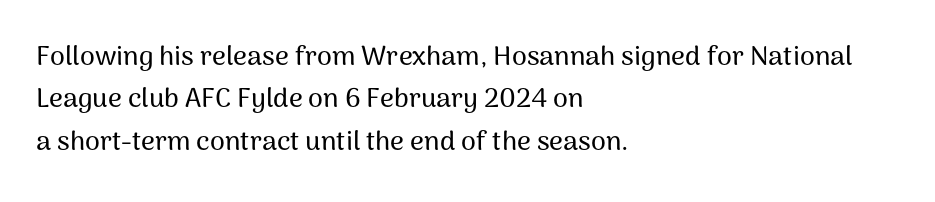
The image shows 27 px text type, upright; set left-aligned, normal line spacing (1.57x), normal letter spacing, not underlined.
